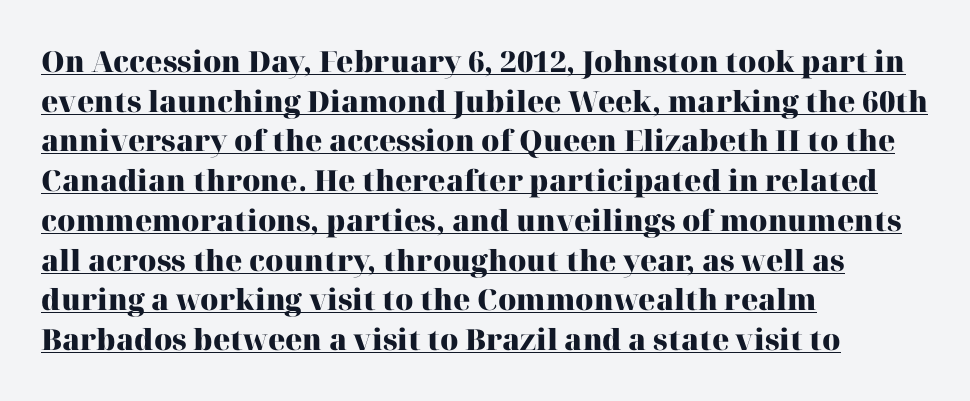
Q: Is the text bold? A: Yes.
Q: Is the text italic (slanted)? A: No, it is upright.
Q: Is the typeface a serif or a sans-serif typeface? A: Serif.
Q: Is the text underlined? A: Yes.
Q: How is the paragraph aligned? A: Left-aligned.
Q: Is the spacing between letters normal or unusually wide? A: Normal.
Q: Is the spacing between lines tight, normal or loose? A: Normal.
Q: Width (condensed, normal, or wide)? A: Normal.
Q: Stroke contrast? A: High.
Q: x-height? A: Medium.
Q: Monospaced? A: No.
